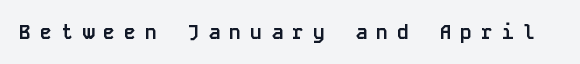
The image shows 20 px bold type, upright; set unusually wide letter spacing (+0.45 em), not underlined.
